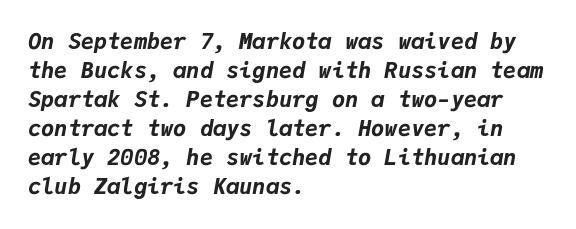
{"italic": "yes", "lean": "right", "slant_degrees": 9, "bold": "yes", "underline": "no", "align": "left", "line_spacing": "normal", "line_spacing_ratio": 1.32, "letter_spacing": "normal", "letter_spacing_em": 0.0, "glyph_px": 22}
